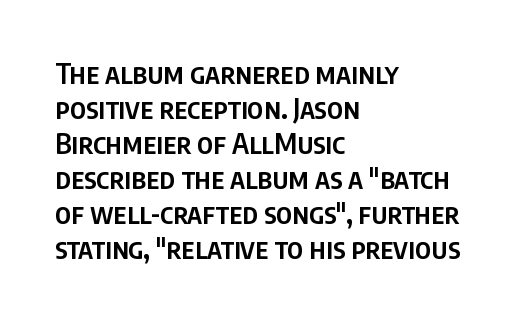
Plain, unruled lines of type. These lines carry some extra weight — a demibold, not a full bold. Evenly set lines give the paragraph a standard silhouette. The typeface chosen for these lines omits serifs. A typesetter would call this zero additional tracking. Caption: multi-line text, flush left, ragged right.
